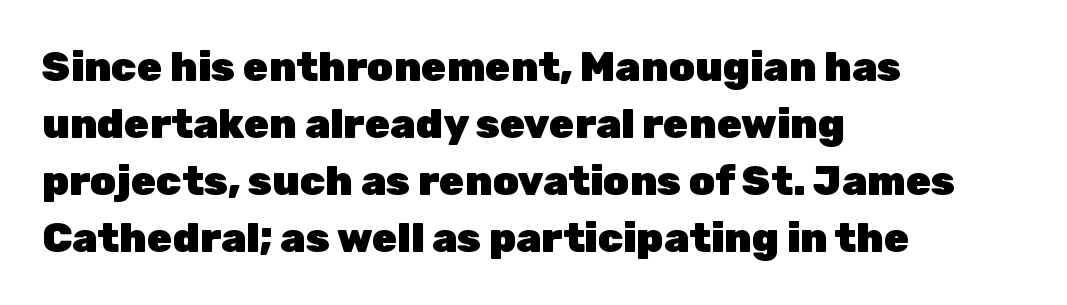
The image shows 41 px heavy sans-serif type, upright; set left-aligned, normal line spacing (1.39x), normal letter spacing, not underlined; low stroke contrast and a medium x-height.
